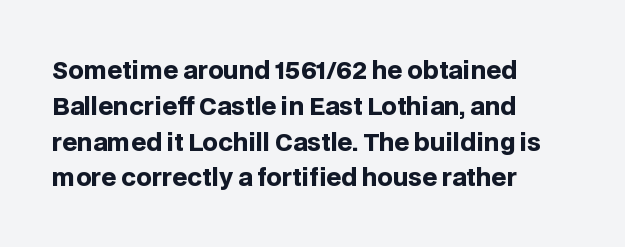
{"italic": "no", "bold": "yes", "underline": "no", "align": "left", "line_spacing": "normal", "line_spacing_ratio": 1.49, "letter_spacing": "normal", "letter_spacing_em": 0.0, "glyph_px": 24}
